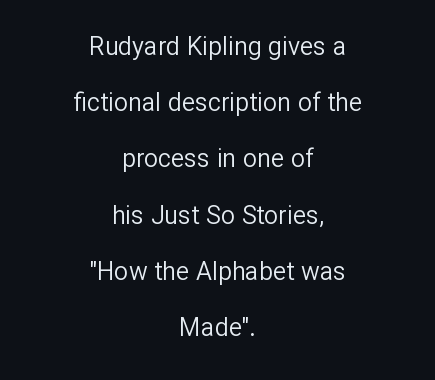
{"italic": "no", "bold": "no", "underline": "no", "align": "center", "line_spacing": "loose", "line_spacing_ratio": 2.25, "letter_spacing": "normal", "letter_spacing_em": 0.0, "glyph_px": 25}
